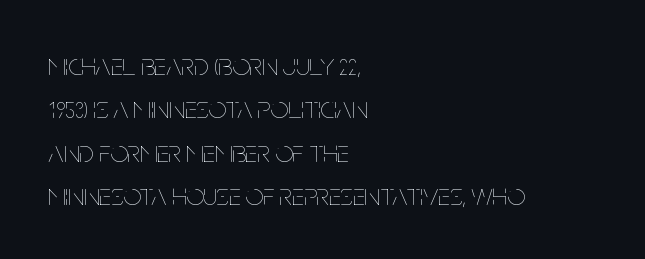
{"italic": "no", "bold": "no", "weight": "thin", "width": "condensed", "stroke_contrast": "low", "x_height": "large", "monospaced": "no", "underline": "no", "align": "left", "line_spacing": "normal", "line_spacing_ratio": 1.4, "letter_spacing": "normal", "letter_spacing_em": 0.0, "glyph_px": 31}
